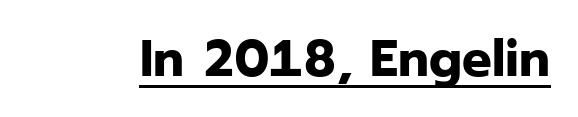
The image shows 52 px bold sans-serif type, upright; set normal letter spacing, underlined; low stroke contrast and a medium x-height.
